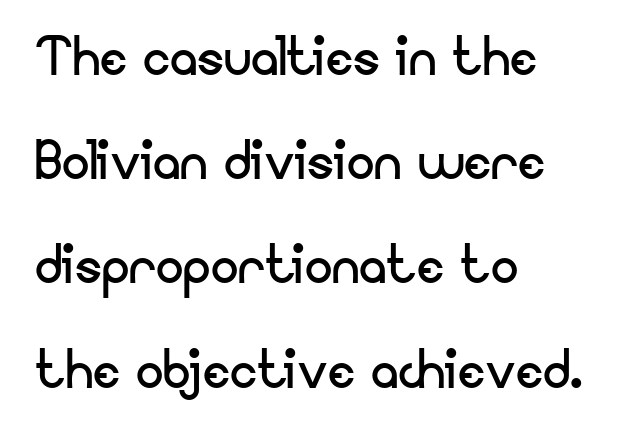
{"serif": "no", "italic": "no", "bold": "no", "weight": "regular", "width": "normal", "stroke_contrast": "low", "x_height": "small", "monospaced": "no", "underline": "no", "align": "left", "line_spacing": "normal", "line_spacing_ratio": 1.51, "letter_spacing": "normal", "letter_spacing_em": 0.0, "glyph_px": 69}
